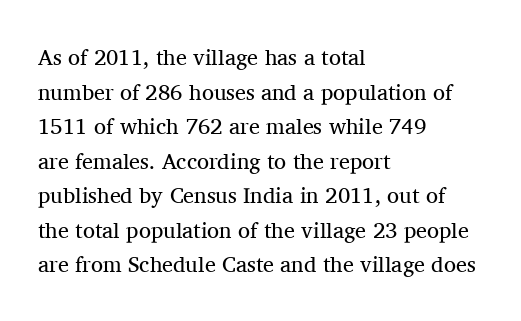
{"italic": "no", "bold": "no", "underline": "no", "align": "left", "line_spacing": "normal", "line_spacing_ratio": 1.57, "letter_spacing": "normal", "letter_spacing_em": 0.0, "glyph_px": 22}
